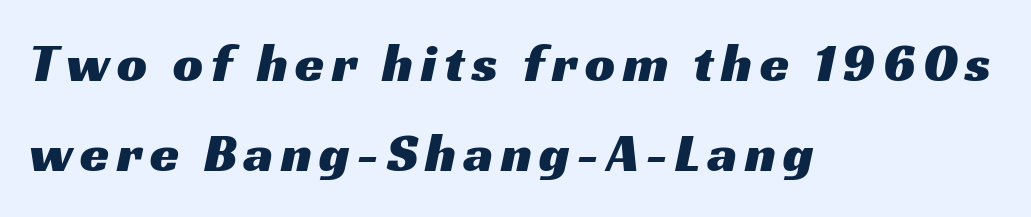
{"serif": "no", "width": "wide", "stroke_contrast": "medium", "x_height": "medium", "monospaced": "no", "underline": "no", "align": "left", "line_spacing": "normal", "line_spacing_ratio": 1.7, "glyph_px": 53}
